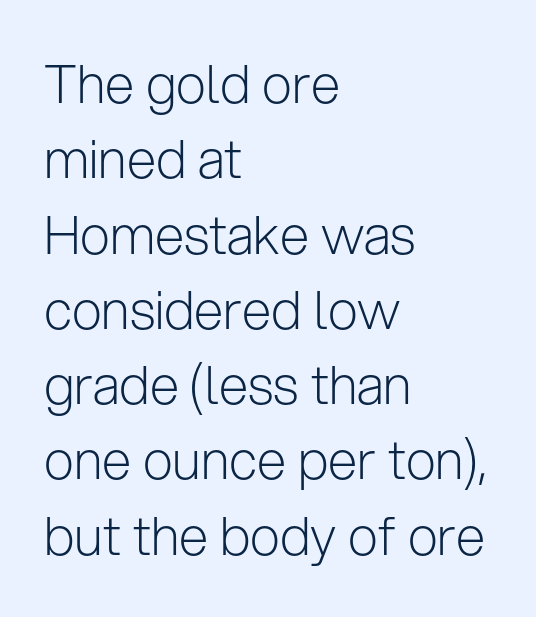
The image shows 53 px light sans-serif type, upright; set left-aligned, normal line spacing (1.42x), normal letter spacing, not underlined; low stroke contrast and a medium x-height.
